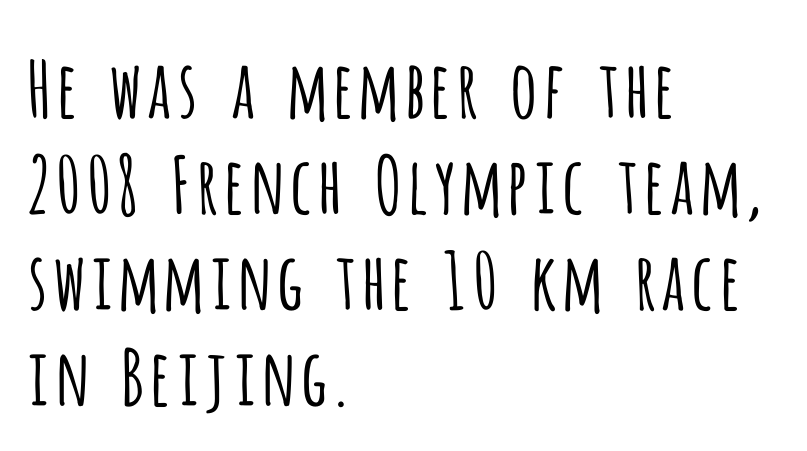
{"serif": "no", "italic": "no", "bold": "no", "weight": "light", "width": "condensed", "stroke_contrast": "low", "x_height": "large", "monospaced": "no", "underline": "no", "align": "left", "line_spacing_ratio": 1.23, "letter_spacing": "normal", "letter_spacing_em": 0.0, "glyph_px": 78}
